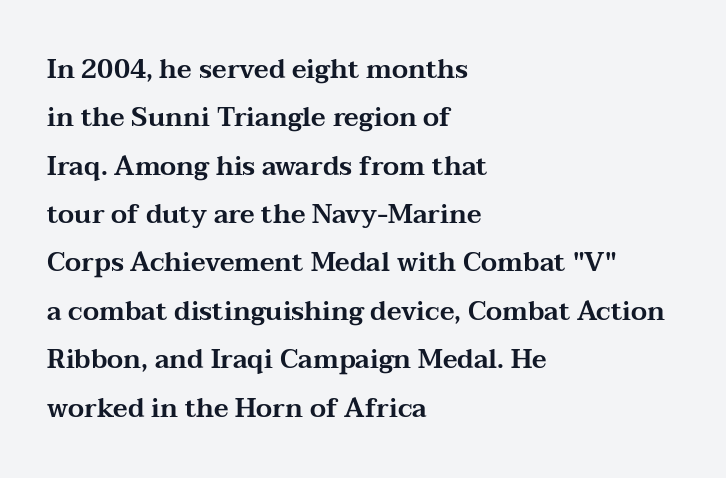
Q: Is the text italic (slanted)? A: No, it is upright.
Q: Is the text underlined? A: No.
Q: How is the paragraph aligned? A: Left-aligned.
Q: Is the spacing between letters normal or unusually wide? A: Normal.
